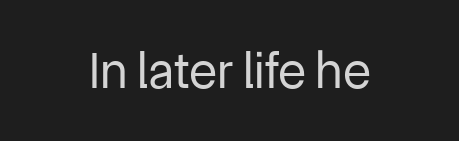
{"serif": "no", "italic": "no", "bold": "no", "weight": "regular", "width": "normal", "stroke_contrast": "low", "x_height": "medium", "monospaced": "no", "underline": "no", "align": "center", "letter_spacing": "normal", "letter_spacing_em": 0.0, "glyph_px": 52}
